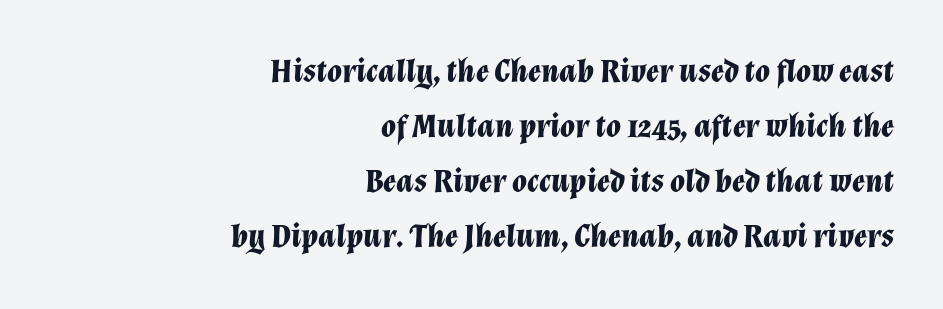
The image shows 34 px bold type, italic (leaning right); set right-aligned, normal line spacing (1.62x), normal letter spacing, not underlined; low stroke contrast and a medium x-height.
